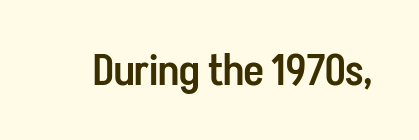
Each letter keeps its own natural width here, so spacing adapts to shape. Semibold letterforms, between regular and bold. In terms of posture, this sample is upright. Nothing sits at the stroke ends, so this counts as sans-serif.
